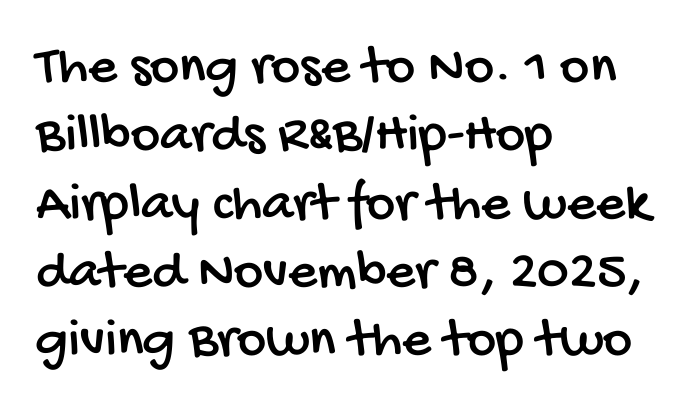
The image shows 56 px condensed sans-serif type; set left-aligned, line spacing 1.22x, normal letter spacing, not underlined; low stroke contrast and a large x-height.
